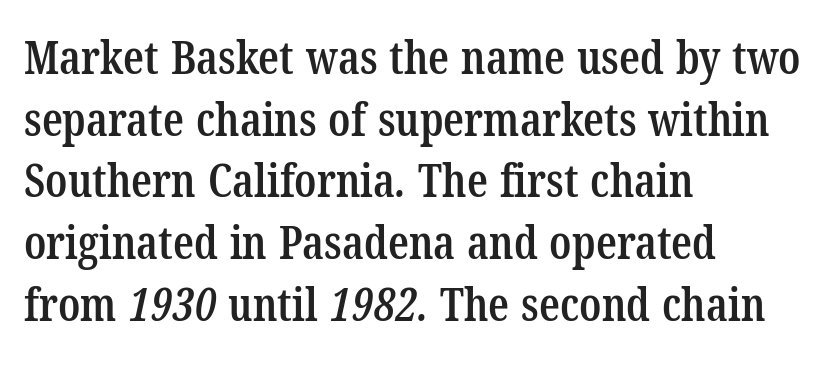
Q: Is the text bold? A: Semi-bold.
Q: Is the typeface a serif or a sans-serif typeface? A: Serif.
Q: Is the text underlined? A: No.
Q: How is the paragraph aligned? A: Left-aligned.
Q: Is the spacing between letters normal or unusually wide? A: Normal.
Q: Is the spacing between lines tight, normal or loose? A: Normal.
Q: Width (condensed, normal, or wide)? A: Condensed.
Q: Stroke contrast? A: Low.
Q: x-height? A: Medium.
Q: Monospaced? A: No.
